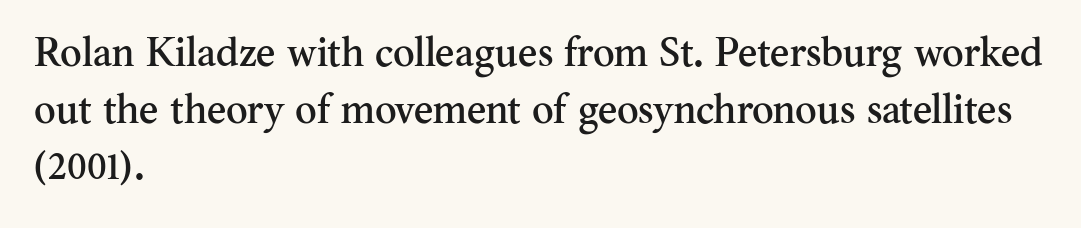
A clean baseline with only descenders dipping below it. Alignment: flush left. Here the designer chose a conventional face with non-uniform glyph widths. The rendering shows small feet on the letterforms — a serif design.
